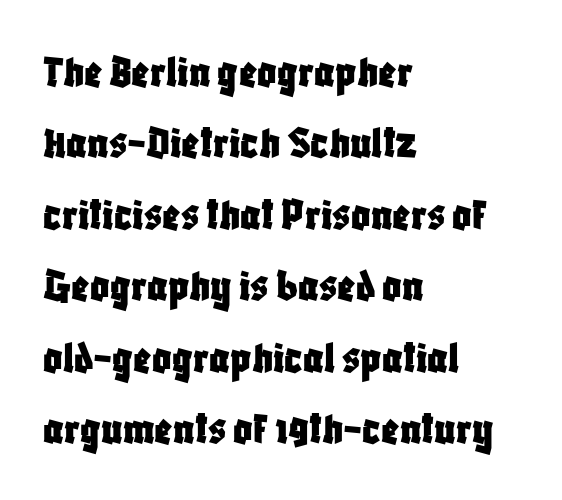
The image shows 47 px condensed sans-serif type, upright; set left-aligned, normal line spacing (1.52x), normal letter spacing, not underlined; low stroke contrast and a large x-height.
